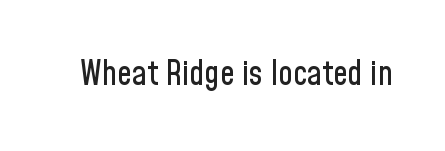
Honestly, the letter spacing is just normal — you wouldn't notice it. The typeface chosen for these lines omits serifs. Looks like regular typesetting: each glyph gets only the width it needs. In terms of posture, this sample is upright. Clear beneath every line of the passage.
